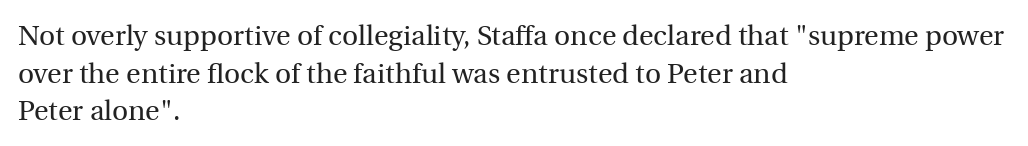
{"serif": "yes", "italic": "no", "bold": "no", "weight": "regular", "width": "normal", "x_height": "medium", "monospaced": "no", "underline": "no", "align": "left", "line_spacing": "normal", "line_spacing_ratio": 1.34, "letter_spacing": "normal", "letter_spacing_em": 0.0, "glyph_px": 28}
